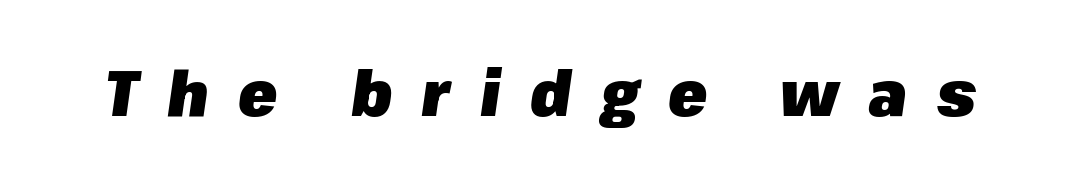
{"italic": "yes", "lean": "right", "slant_degrees": 8, "bold": "yes", "weight": "heavy", "width": "normal", "stroke_contrast": "low", "x_height": "medium", "monospaced": "no", "underline": "no", "letter_spacing": "wide", "letter_spacing_em": 0.46, "glyph_px": 64}
